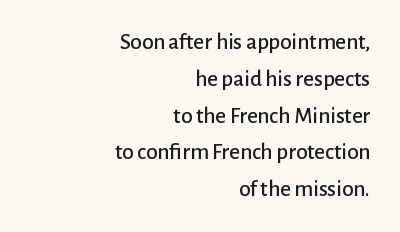
Q: Is the text italic (slanted)? A: No, it is upright.
Q: Is the text underlined? A: No.
Q: How is the paragraph aligned? A: Right-aligned.
Q: Is the spacing between letters normal or unusually wide? A: Normal.
Q: Is the spacing between lines tight, normal or loose? A: Normal.
